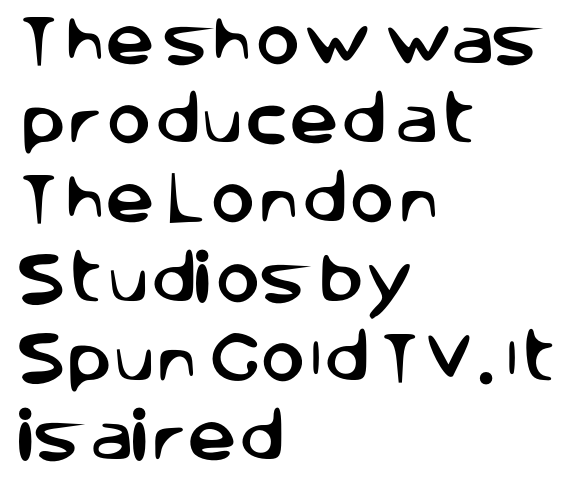
{"serif": "no", "italic": "no", "width": "normal", "stroke_contrast": "low", "x_height": "large", "monospaced": "no", "underline": "no", "align": "left", "line_spacing": "normal", "line_spacing_ratio": 1.44, "letter_spacing": "normal", "letter_spacing_em": 0.0, "glyph_px": 55}
